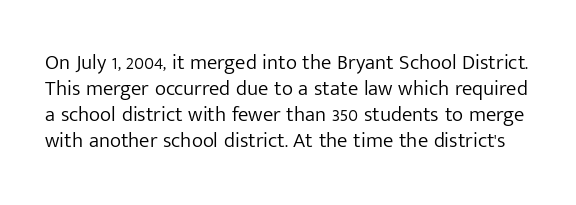
Descenders are the only things crossing below the line. A light-to-regular cut is what we see here. Between one letter and the next there's only the usual sliver of space. The lettering holds an erect, upright posture throughout.
